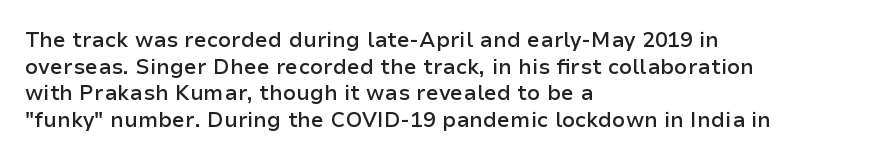
Q: Is the text bold? A: Semi-bold.
Q: Is the text italic (slanted)? A: No, it is upright.
Q: Is the text underlined? A: No.
Q: How is the paragraph aligned? A: Left-aligned.
Q: Is the spacing between letters normal or unusually wide? A: Normal.
Q: Is the spacing between lines tight, normal or loose? A: Normal.
